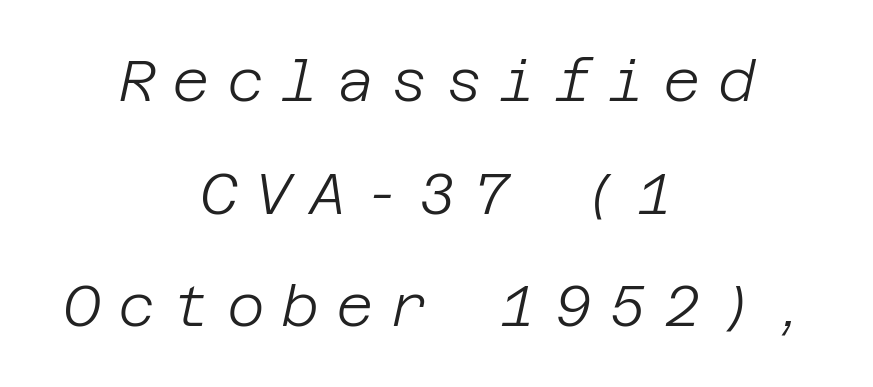
Q: Is the text bold? A: No.
Q: Is the text italic (slanted)? A: Yes, it leans right by about 12 degrees.
Q: Is the text underlined? A: No.
Q: How is the paragraph aligned? A: Centered.
Q: Is the spacing between letters normal or unusually wide? A: Unusually wide.
Q: Is the spacing between lines tight, normal or loose? A: Loose.
Q: Width (condensed, normal, or wide)? A: Normal.
Q: Stroke contrast? A: Low.
Q: x-height? A: Large.
